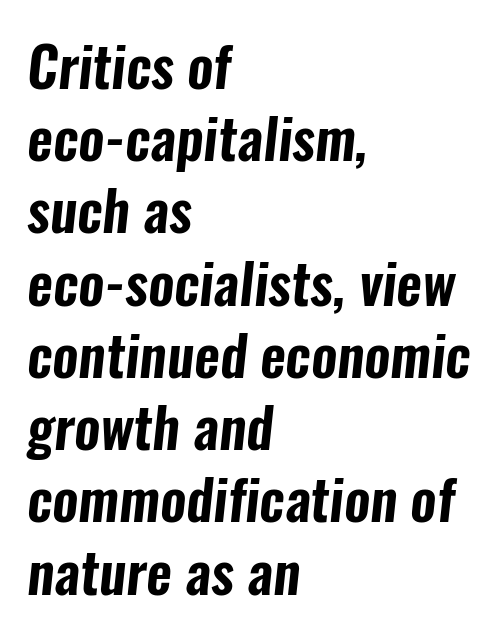
The image shows 56 px condensed sans-serif type; set left-aligned, normal line spacing (1.29x), normal letter spacing, not underlined; low stroke contrast and a medium x-height.
